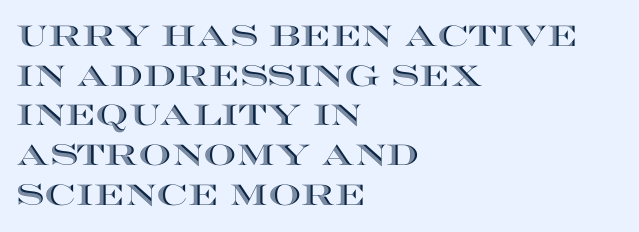
The image shows 29 px wide type, upright; set left-aligned, normal line spacing (1.37x), normal letter spacing, not underlined; a large x-height.
